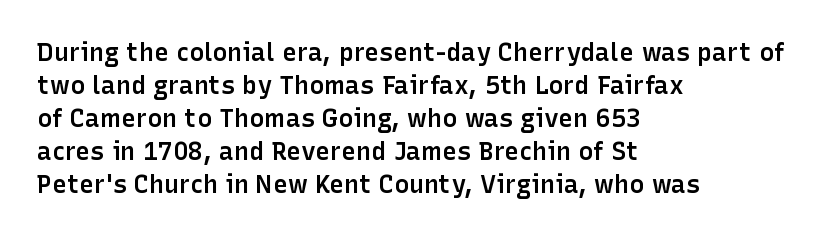
Q: Is the text bold? A: Semi-bold.
Q: Is the text italic (slanted)? A: No, it is upright.
Q: Is the text underlined? A: No.
Q: How is the paragraph aligned? A: Left-aligned.
Q: Is the spacing between letters normal or unusually wide? A: Normal.
Q: Is the spacing between lines tight, normal or loose? A: Normal.
